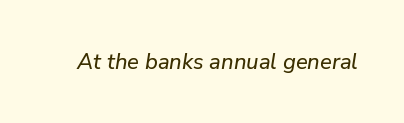
The image shows 22 px text type, italic (leaning right); set normal letter spacing, not underlined.
